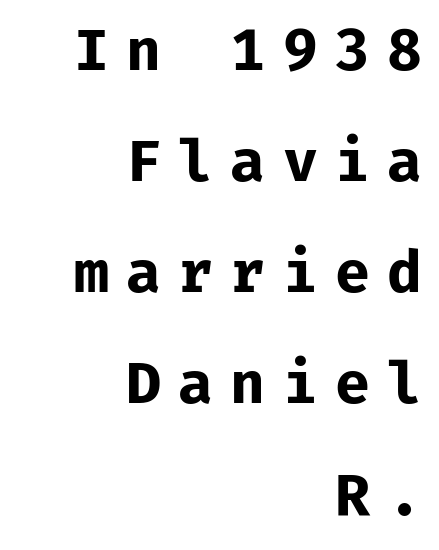
Q: Is the text bold? A: Yes.
Q: Is the text italic (slanted)? A: No, it is upright.
Q: Is the typeface a serif or a sans-serif typeface? A: Sans-serif.
Q: Is the text underlined? A: No.
Q: How is the paragraph aligned? A: Right-aligned.
Q: Is the spacing between letters normal or unusually wide? A: Unusually wide.
Q: Is the spacing between lines tight, normal or loose? A: Loose.
Q: Width (condensed, normal, or wide)? A: Normal.
Q: Stroke contrast? A: Low.
Q: x-height? A: Medium.
Q: Monospaced? A: Yes.
